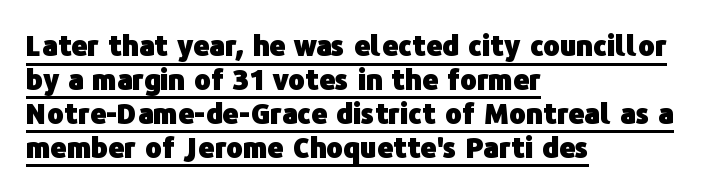
{"serif": "no", "italic": "no", "bold": "yes", "weight": "heavy", "width": "normal", "stroke_contrast": "low", "x_height": "medium", "monospaced": "no", "underline": "yes", "align": "left", "line_spacing_ratio": 1.21, "letter_spacing": "normal", "letter_spacing_em": 0.0, "glyph_px": 28}
